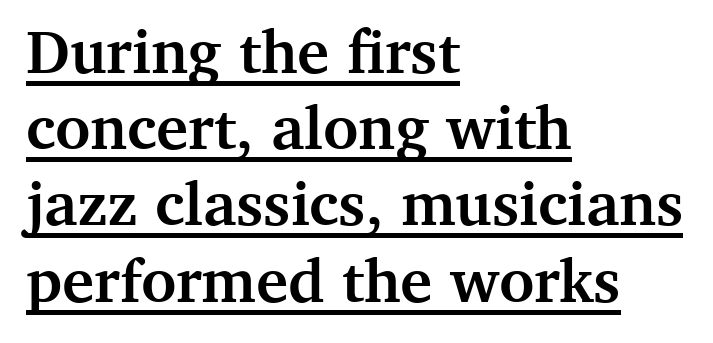
{"serif": "yes", "italic": "no", "bold": "yes", "weight": "semibold", "width": "normal", "stroke_contrast": "medium", "x_height": "medium", "monospaced": "no", "underline": "yes", "align": "left", "line_spacing": "normal", "line_spacing_ratio": 1.25, "letter_spacing": "normal", "letter_spacing_em": 0.0, "glyph_px": 61}
